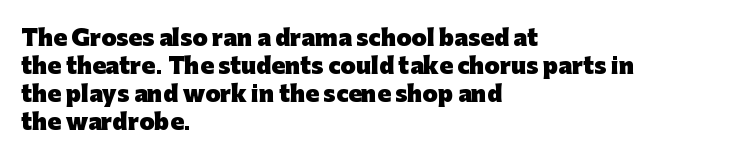
Q: Is the text bold? A: Yes.
Q: Is the text italic (slanted)? A: No, it is upright.
Q: Is the text underlined? A: No.
Q: How is the paragraph aligned? A: Left-aligned.
Q: Is the spacing between letters normal or unusually wide? A: Normal.
Q: Is the spacing between lines tight, normal or loose? A: Normal.
